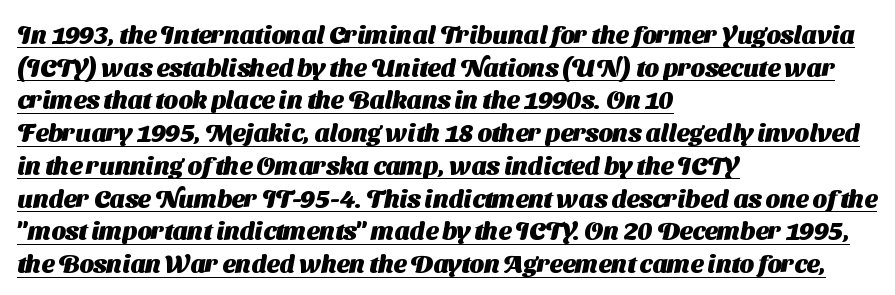
The image shows 25 px bold type; set left-aligned, normal line spacing (1.31x), normal letter spacing, underlined.
